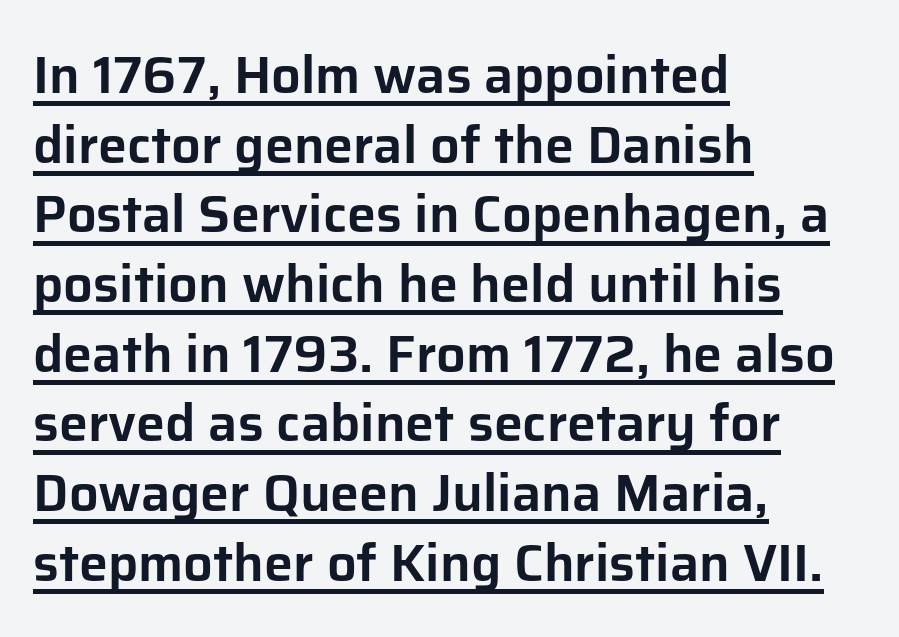
Q: Is the text italic (slanted)? A: No, it is upright.
Q: Is the typeface a serif or a sans-serif typeface? A: Sans-serif.
Q: Is the text underlined? A: Yes.
Q: How is the paragraph aligned? A: Left-aligned.
Q: Is the spacing between letters normal or unusually wide? A: Normal.
Q: Is the spacing between lines tight, normal or loose? A: Normal.
Q: Width (condensed, normal, or wide)? A: Normal.
Q: Stroke contrast? A: Low.
Q: x-height? A: Medium.
Q: Monospaced? A: No.
